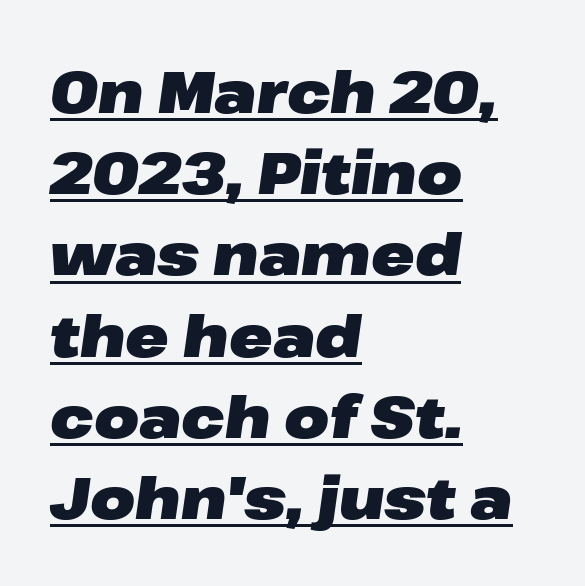
The image shows 58 px heavy, wide type, italic (leaning right); set left-aligned, normal line spacing (1.4x), normal letter spacing, underlined; low stroke contrast and a medium x-height.
